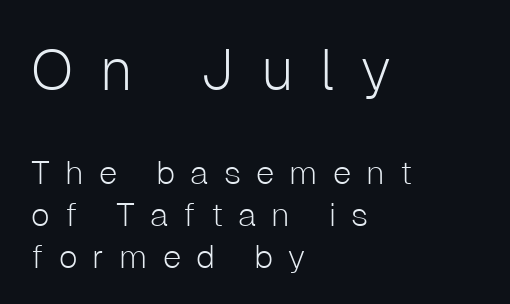
The image shows 58 px light sans-serif type, upright; set left-aligned, normal line spacing (1.26x), unusually wide letter spacing (+0.46 em), not underlined; the first (top) block is 1.76x larger; low stroke contrast and a medium x-height.
